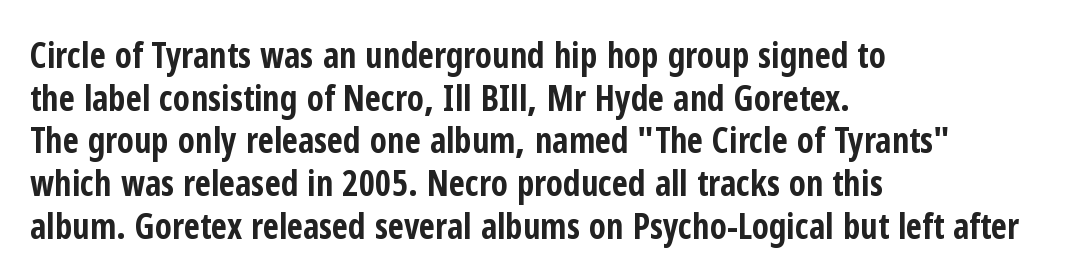
The image shows 35 px bold, condensed sans-serif type, upright; set left-aligned, line spacing 1.22x, normal letter spacing, not underlined; low stroke contrast and a medium x-height.
